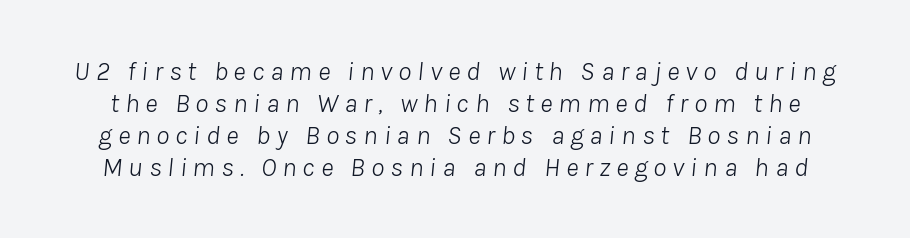
{"italic": "yes", "lean": "right", "slant_degrees": 8, "bold": "no", "underline": "no", "line_spacing_ratio": 1.18, "letter_spacing": "wide", "letter_spacing_em": 0.22, "glyph_px": 27}
